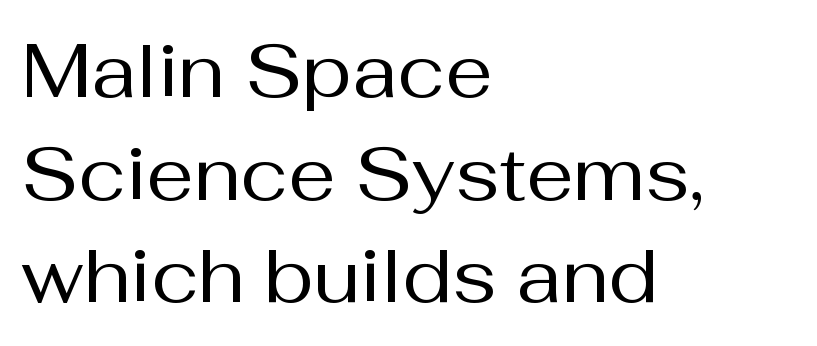
Weight class: somewhere from thin through regular. A normal amount of white space separates one row of letters from the next. No italicization has been applied; the sample stays upright. Words float on clear page, feet unadorned. Think of a printed novel: that variable character pitch is what you see here. Compared with a centered layout, this one pins lines to the left instead.
